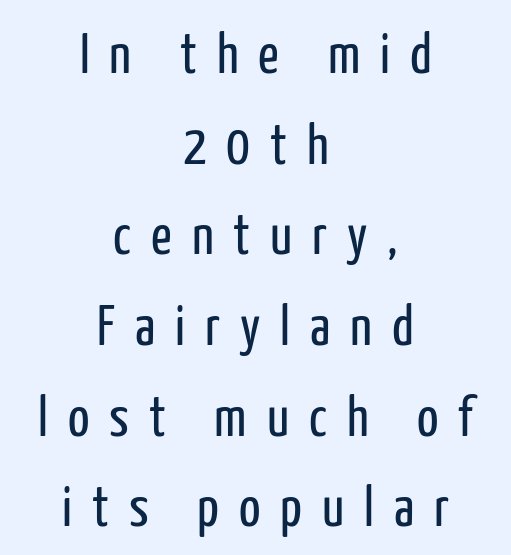
Varying glyph widths throughout — classic text-font behaviour. Weight: not bold — regular or lighter. Honestly, the row spacing looks completely unremarkable. Each letter's strokes conclude bluntly, with no projecting serifs. Every character sits straight up, as roman type does. Each row of text sits above clean, open space.
